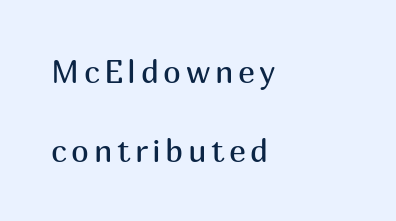
{"serif": "no", "italic": "no", "bold": "no", "weight": "regular", "width": "normal", "stroke_contrast": "medium", "x_height": "medium", "monospaced": "no", "underline": "no", "align": "left", "line_spacing": "loose", "line_spacing_ratio": 2.46, "glyph_px": 32}
